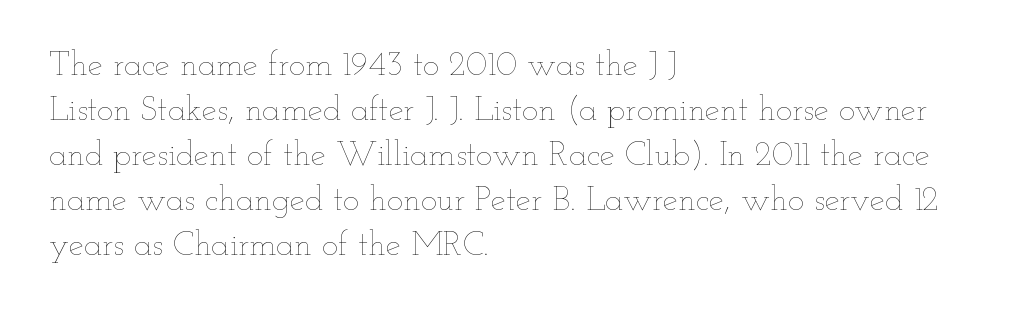
Q: Is the text bold? A: No.
Q: Is the text italic (slanted)? A: No, it is upright.
Q: Is the text underlined? A: No.
Q: How is the paragraph aligned? A: Left-aligned.
Q: Is the spacing between letters normal or unusually wide? A: Normal.
Q: Is the spacing between lines tight, normal or loose? A: Normal.
Q: Width (condensed, normal, or wide)? A: Wide.
Q: Stroke contrast? A: Low.
Q: x-height? A: Small.
Q: Monospaced? A: No.
